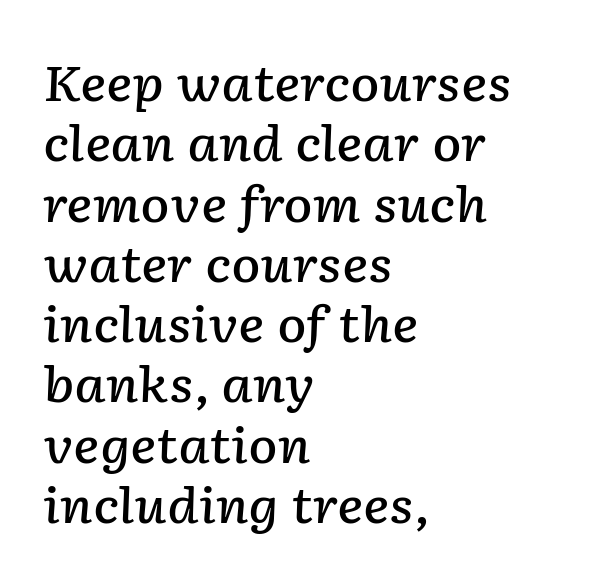
Q: Is the text bold? A: Semi-bold.
Q: Is the text italic (slanted)? A: Yes, it leans right by about 2 degrees.
Q: Is the text underlined? A: No.
Q: How is the paragraph aligned? A: Left-aligned.
Q: Is the spacing between letters normal or unusually wide? A: Normal.
Q: Width (condensed, normal, or wide)? A: Normal.
Q: Stroke contrast? A: Low.
Q: x-height? A: Medium.
Q: Monospaced? A: No.
